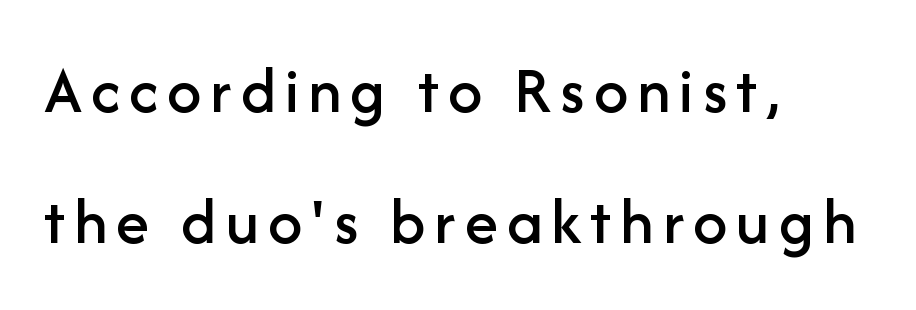
This is sans-serif lettering, the kind often seen on screens and signage. The leading is generous, giving the passage an open texture. The area under the type is left untouched. A roman cut, with each character standing at attention.
